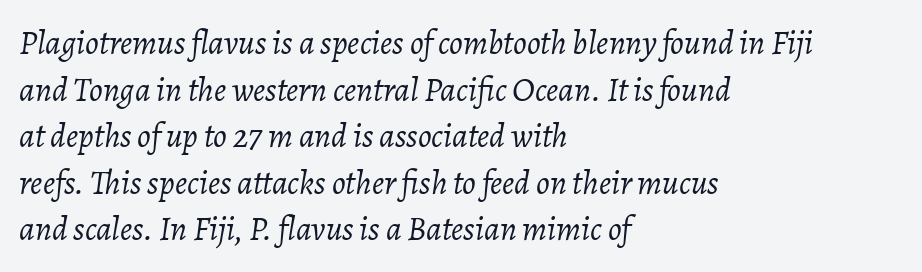
Q: Is the text bold? A: No.
Q: Is the text italic (slanted)? A: Yes, it leans right by about 7 degrees.
Q: Is the text underlined? A: No.
Q: How is the paragraph aligned? A: Left-aligned.
Q: Is the spacing between letters normal or unusually wide? A: Normal.
Q: Is the spacing between lines tight, normal or loose? A: Normal.
Q: Width (condensed, normal, or wide)? A: Normal.
Q: Stroke contrast? A: Low.
Q: x-height? A: Medium.
Q: Monospaced? A: No.
